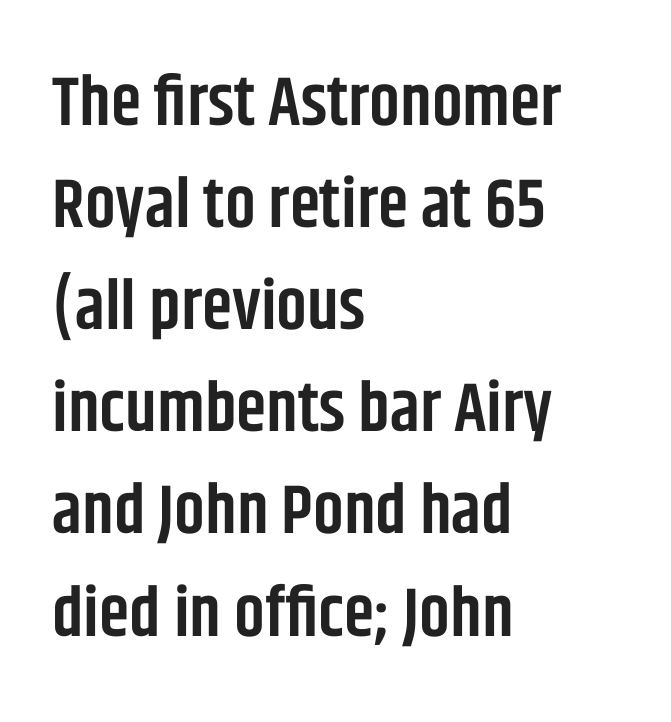
Q: Is the text bold? A: Semi-bold.
Q: Is the text italic (slanted)? A: No, it is upright.
Q: Is the typeface a serif or a sans-serif typeface? A: Sans-serif.
Q: Is the text underlined? A: No.
Q: How is the paragraph aligned? A: Left-aligned.
Q: Is the spacing between letters normal or unusually wide? A: Normal.
Q: Is the spacing between lines tight, normal or loose? A: Normal.
Q: Width (condensed, normal, or wide)? A: Condensed.
Q: Stroke contrast? A: Low.
Q: x-height? A: Large.
Q: Monospaced? A: No.
